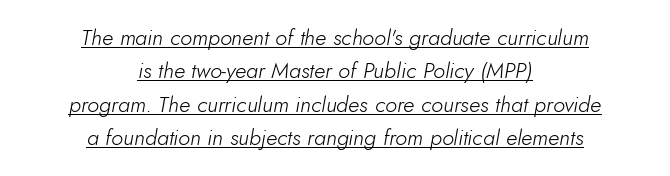
Q: Is the text bold? A: No.
Q: Is the text italic (slanted)? A: Yes, it leans right by about 10 degrees.
Q: Is the text underlined? A: Yes.
Q: How is the paragraph aligned? A: Centered.
Q: Is the spacing between letters normal or unusually wide? A: Normal.
Q: Is the spacing between lines tight, normal or loose? A: Normal.
